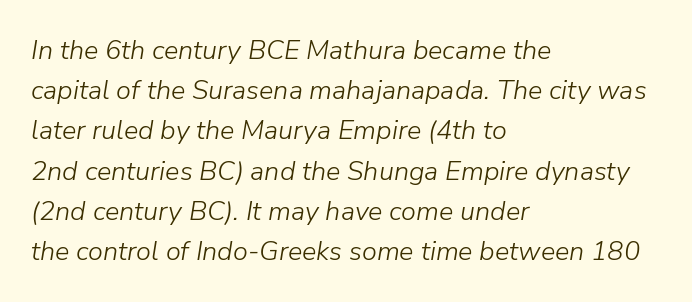
The image shows 27 px text type, italic (leaning right); set left-aligned, normal line spacing (1.49x), normal letter spacing, not underlined.
